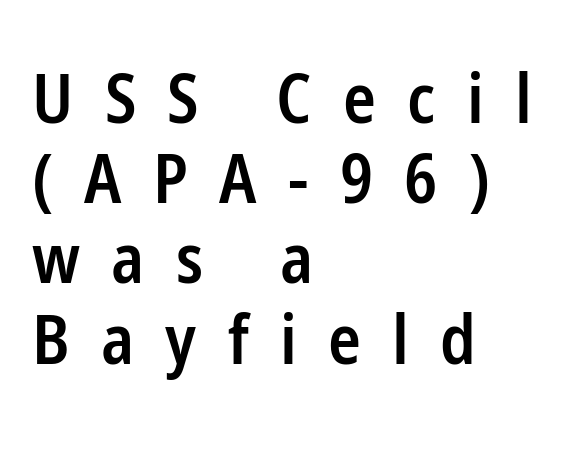
Strokes here are thickened, but only to semibold level. The paragraph has a hard left edge and a soft right edge. The glyphs are unaccompanied by any horizontal stroke below them. The glyphs in this specimen are sans serif. Every character sits straight up, as roman type does. How are the letters spaced? Widely, with obvious added tracking.
